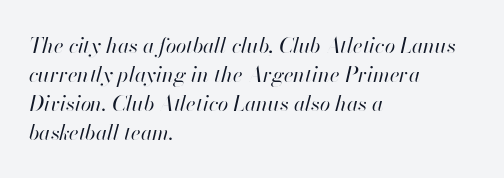
The image shows 21 px text type, italic (leaning right); set left-aligned, normal line spacing (1.38x), normal letter spacing, not underlined.
